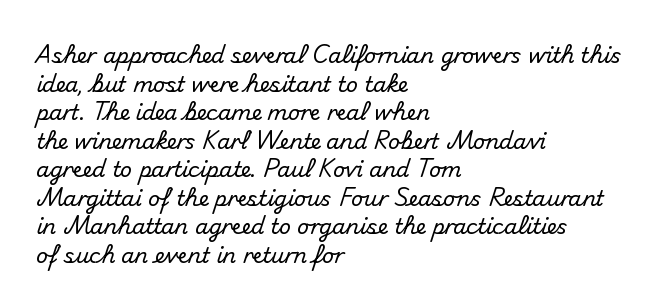
The image shows 21 px text type; set left-aligned, normal line spacing (1.36x), normal letter spacing, not underlined.
